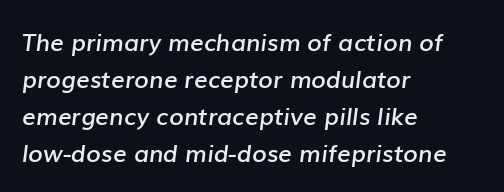
The strokes are fattened partway — semibold, not bold. Each word holds together tightly as a unit, with standard inter-letter gaps. Every row of glyphs begins at an identical x-position on the left. The specimen omits any rule beneath the text block's lines. There's an unmistakable incline to the writing here. Evenly set lines give the paragraph a standard silhouette.
